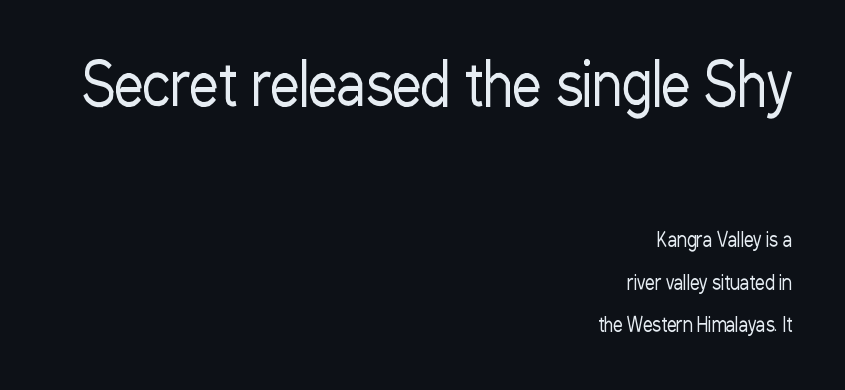
{"serif": "no", "italic": "no", "bold": "no", "weight": "regular", "width": "condensed", "stroke_contrast": "low", "x_height": "medium", "monospaced": "no", "underline": "no", "align": "right", "line_spacing": "loose", "line_spacing_ratio": 2.24, "letter_spacing": "normal", "letter_spacing_em": 0.0, "larger_block": "first", "size_ratio": 3.05, "glyph_px": 58}
